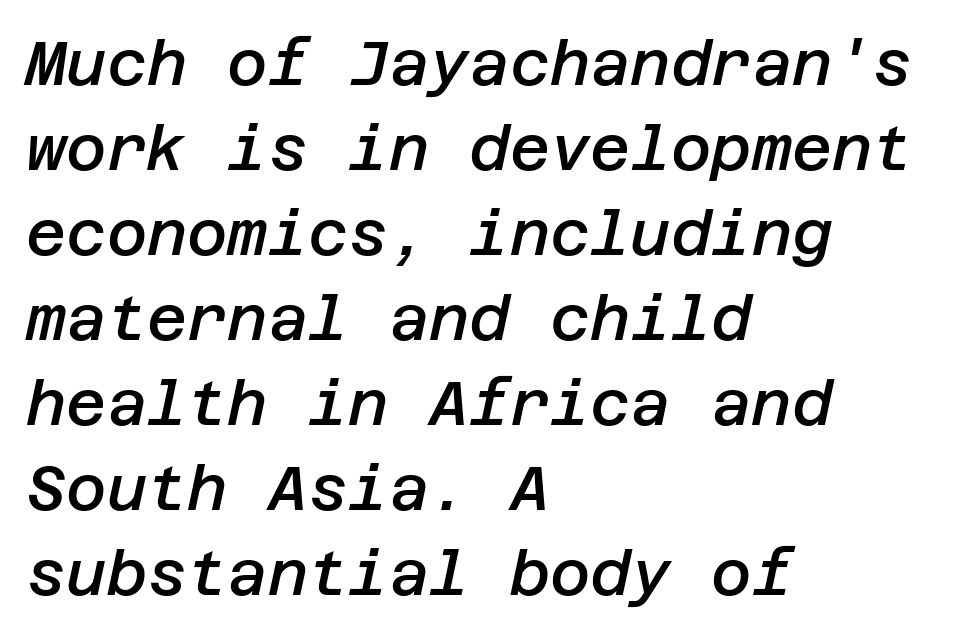
Q: Is the text bold? A: Semi-bold.
Q: Is the text italic (slanted)? A: Yes, it leans right by about 12 degrees.
Q: Is the text underlined? A: No.
Q: How is the paragraph aligned? A: Left-aligned.
Q: Is the spacing between letters normal or unusually wide? A: Normal.
Q: Is the spacing between lines tight, normal or loose? A: Normal.
Q: Width (condensed, normal, or wide)? A: Normal.
Q: Stroke contrast? A: Low.
Q: x-height? A: Large.
